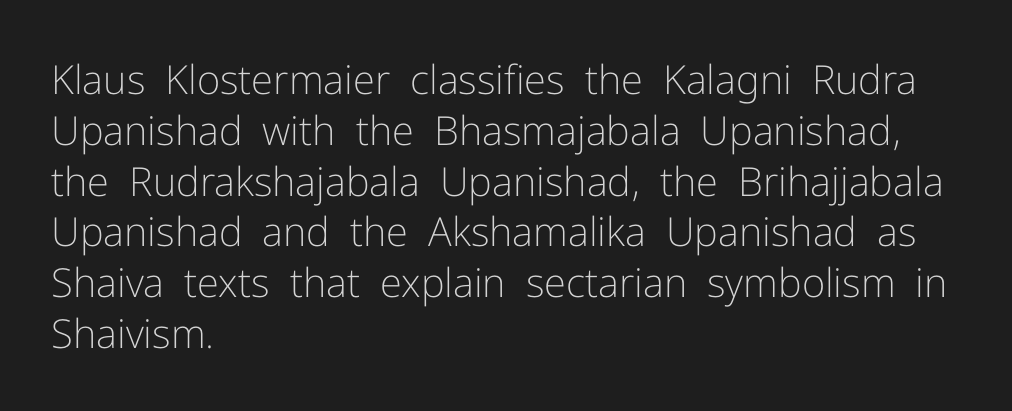
The passage shown is typeset with a sans-serif family. A typesetter would call this leading conventional body-copy spacing. The rendering keeps characters at their native spacing. Compared with a centered layout, this one pins lines to the left instead.
